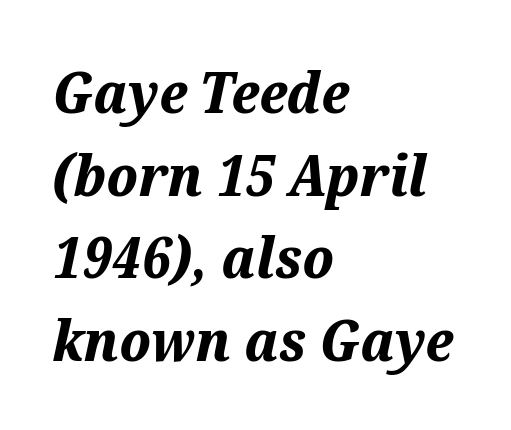
The rendering uses a moderate line-height, typical for paragraphs. Alignment: flush left. Here the glyphs are tracked normally, forming tight word shapes. The face used here has a pronounced slope to its letters. Each letter keeps its own natural width here, so spacing adapts to shape.
